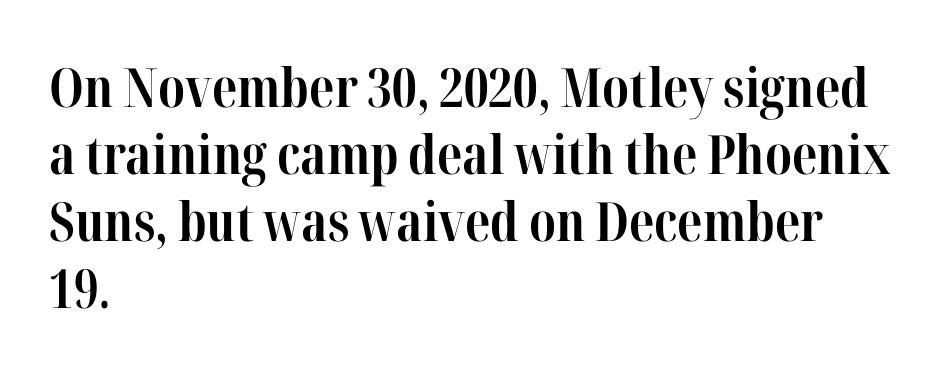
Is this a fixed-width face? No — the glyphs have proportional, varying widths. The zone under the glyphs is completely vacant. Every row of glyphs begins at an identical x-position on the left. In terms of letterform style, serifs are clearly present.
